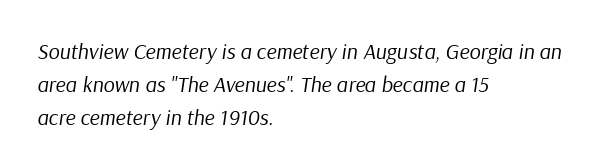
Summary of weight: not heavy and not bold. The line-height multiplier appears to be the usual default. Line beginnings align vertically; line endings do not. Does extra space separate the letters? No, they use regular spacing. Check under the words: just untouched page. A typesetter would mark this as italic.
